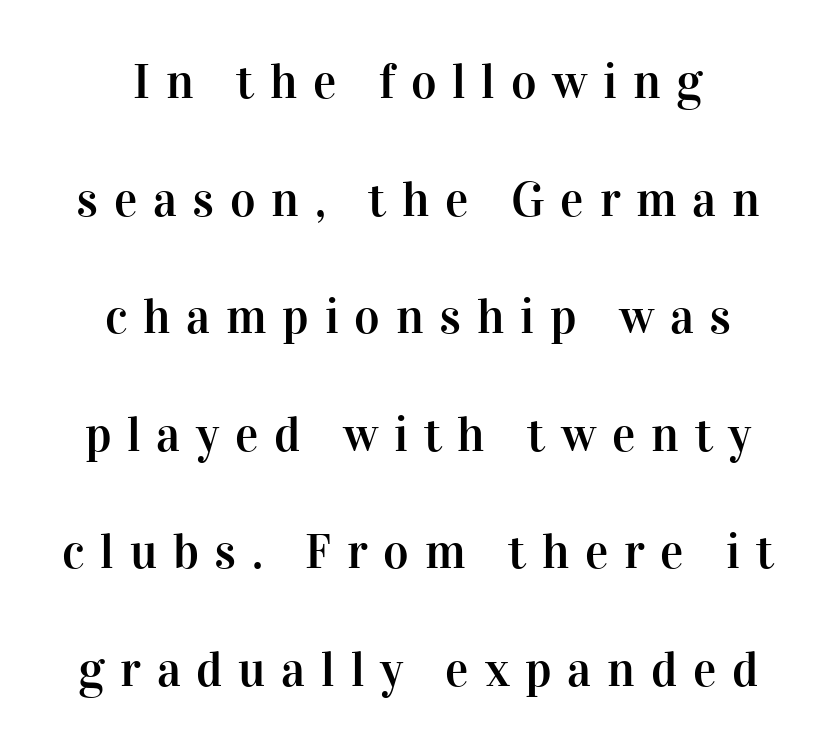
Q: Is the text italic (slanted)? A: No, it is upright.
Q: Is the typeface a serif or a sans-serif typeface? A: Serif.
Q: Is the text underlined? A: No.
Q: Is the spacing between letters normal or unusually wide? A: Unusually wide.
Q: Is the spacing between lines tight, normal or loose? A: Loose.
Q: Width (condensed, normal, or wide)? A: Normal.
Q: Stroke contrast? A: High.
Q: x-height? A: Medium.
Q: Monospaced? A: No.
